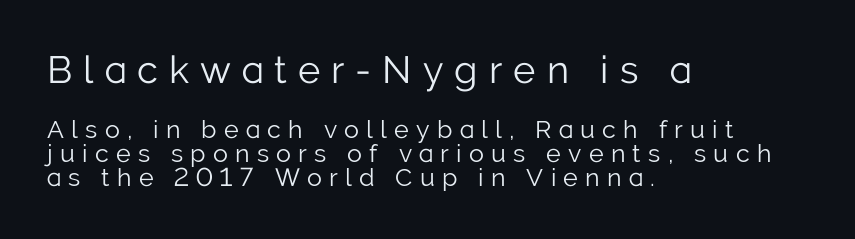
{"serif": "no", "italic": "no", "bold": "no", "weight": "light", "width": "normal", "stroke_contrast": "low", "x_height": "medium", "monospaced": "no", "underline": "no", "align": "left", "line_spacing": "tight", "line_spacing_ratio": 0.96, "letter_spacing": "wide", "letter_spacing_em": 0.29, "larger_block": "first", "size_ratio": 1.52, "glyph_px": 38}
